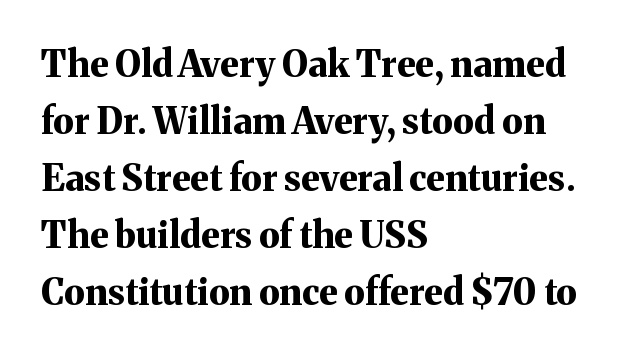
Pretty heavy lettering here — definitely bold. The typeface chosen for these lines features serifs. Does the lettering tilt? It doesn't — this is upright. If you drew a ruler down the left edge, every line would touch it.
